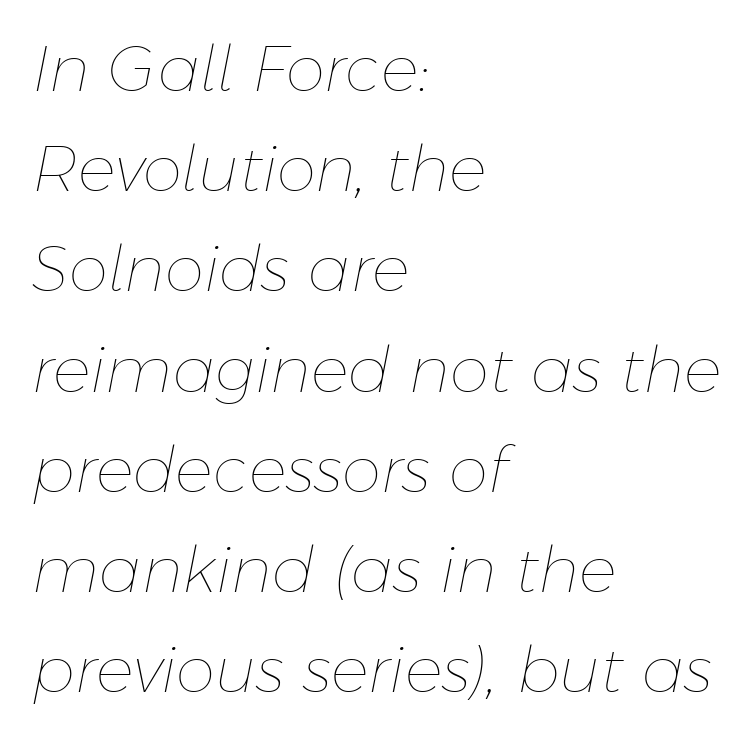
{"italic": "yes", "lean": "right", "slant_degrees": 11, "bold": "no", "weight": "thin", "width": "normal", "stroke_contrast": "low", "x_height": "medium", "monospaced": "no", "underline": "no", "align": "left", "line_spacing": "normal", "line_spacing_ratio": 1.59, "letter_spacing": "normal", "letter_spacing_em": 0.0, "glyph_px": 63}
